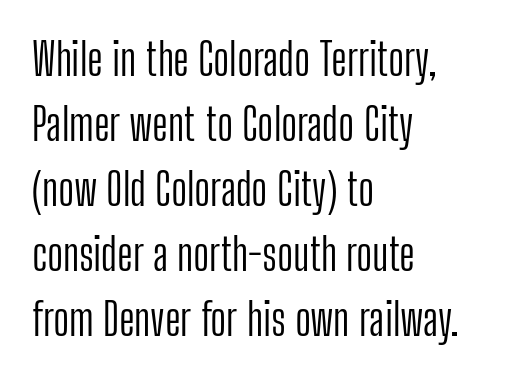
Q: Is the text bold? A: No.
Q: Is the text italic (slanted)? A: No, it is upright.
Q: Is the typeface a serif or a sans-serif typeface? A: Sans-serif.
Q: Is the text underlined? A: No.
Q: How is the paragraph aligned? A: Left-aligned.
Q: Is the spacing between letters normal or unusually wide? A: Normal.
Q: Is the spacing between lines tight, normal or loose? A: Normal.
Q: Width (condensed, normal, or wide)? A: Condensed.
Q: Stroke contrast? A: Low.
Q: x-height? A: Medium.
Q: Monospaced? A: No.
